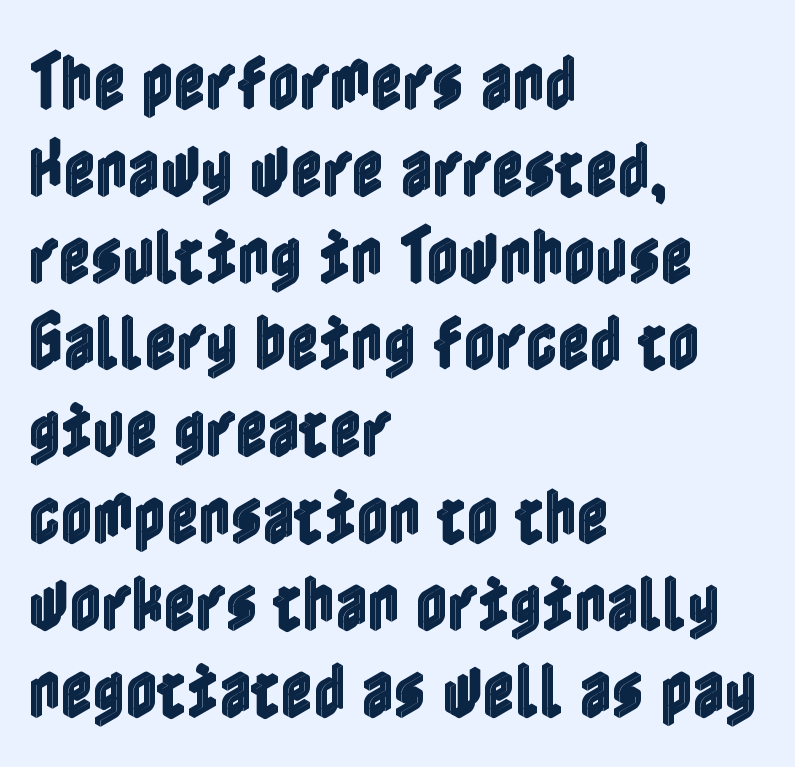
The image shows 62 px condensed type, upright; set left-aligned, normal line spacing (1.4x), normal letter spacing, not underlined; a medium x-height.
